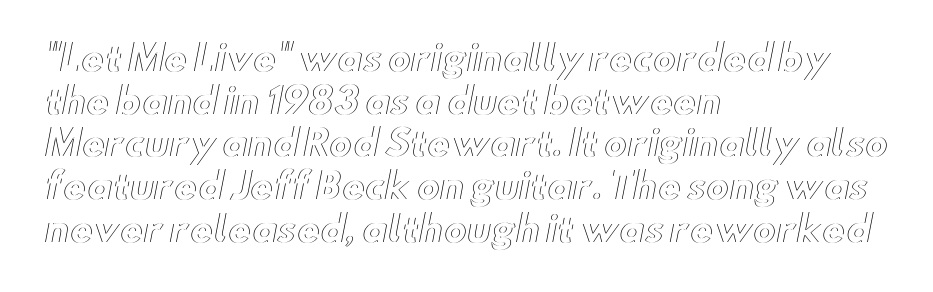
Q: Is the text italic (slanted)? A: Yes.
Q: Is the text underlined? A: No.
Q: How is the paragraph aligned? A: Left-aligned.
Q: Is the spacing between letters normal or unusually wide? A: Normal.
Q: Width (condensed, normal, or wide)? A: Wide.
Q: x-height? A: Small.
Q: Monospaced? A: No.
